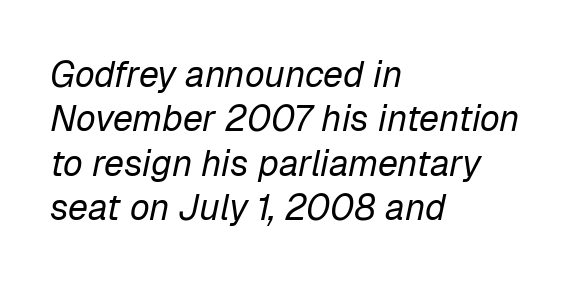
The image shows 36 px regular-weight type, italic (leaning right); set left-aligned, line spacing 1.23x, normal letter spacing, not underlined; low stroke contrast and a medium x-height.
